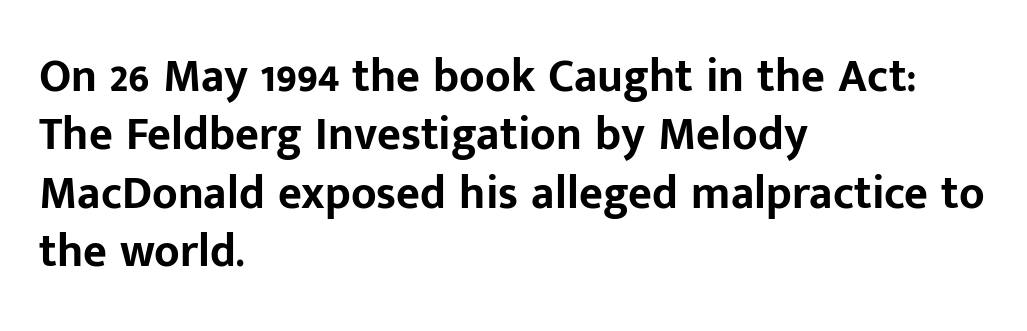
{"serif": "no", "italic": "no", "bold": "yes", "weight": "bold", "width": "normal", "stroke_contrast": "low", "x_height": "medium", "monospaced": "no", "underline": "no", "align": "left", "line_spacing": "normal", "line_spacing_ratio": 1.27, "letter_spacing": "normal", "letter_spacing_em": 0.0, "glyph_px": 46}
